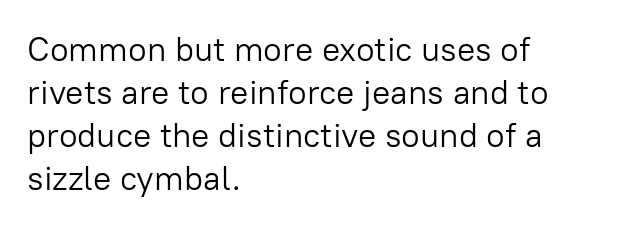
The image shows 34 px light sans-serif type, upright; set left-aligned, normal line spacing (1.26x), normal letter spacing, not underlined; low stroke contrast and a medium x-height.
